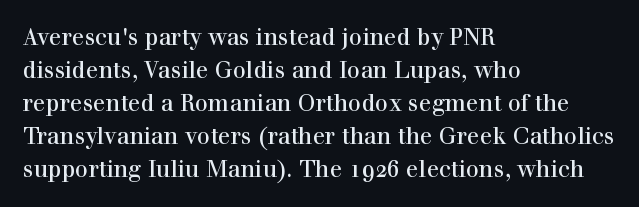
The image shows 23 px text type, upright; set left-aligned, normal line spacing (1.44x), normal letter spacing, not underlined.
